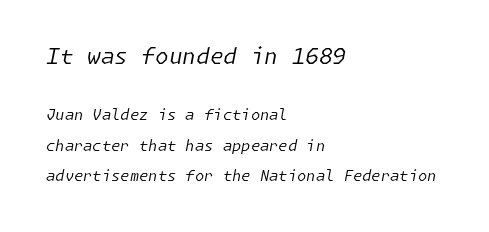
The image shows 22 px text type, italic (leaning right); set left-aligned, loose line spacing (2.03x), normal letter spacing, not underlined; the first (top) block is 1.47x larger.
